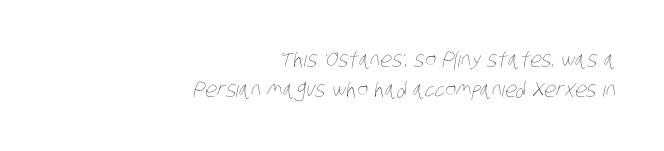
{"bold": "no", "underline": "no", "align": "right", "line_spacing": "normal", "line_spacing_ratio": 1.45, "letter_spacing": "normal", "letter_spacing_em": 0.0, "glyph_px": 21}
